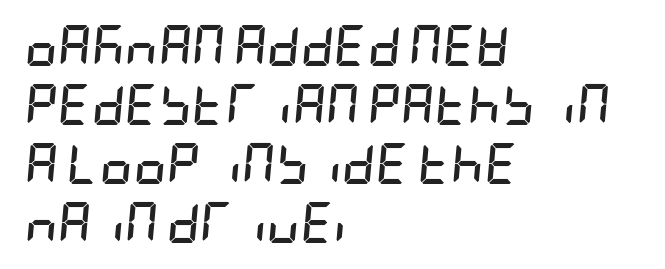
{"italic": "yes", "lean": "right", "slant_degrees": 5, "bold": "yes", "weight": "semibold", "width": "condensed", "stroke_contrast": "low", "x_height": "large", "underline": "no", "align": "left", "line_spacing": "normal", "line_spacing_ratio": 1.44, "letter_spacing": "normal", "letter_spacing_em": 0.0, "glyph_px": 41}
